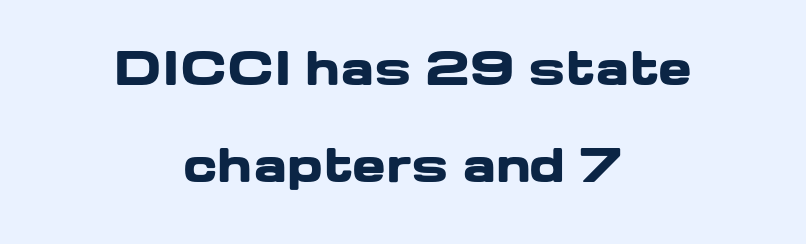
{"serif": "no", "italic": "no", "bold": "yes", "weight": "heavy", "width": "wide", "stroke_contrast": "low", "x_height": "medium", "monospaced": "no", "underline": "no", "align": "center", "line_spacing": "loose", "line_spacing_ratio": 2.16, "letter_spacing": "normal", "letter_spacing_em": 0.0, "glyph_px": 45}
